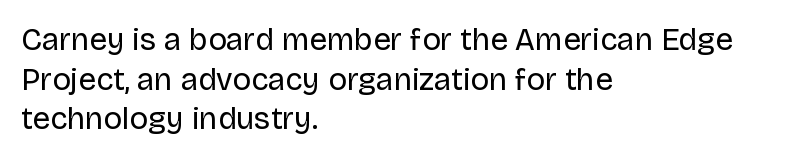
{"serif": "no", "italic": "no", "bold": "no", "weight": "regular", "width": "normal", "stroke_contrast": "low", "x_height": "large", "monospaced": "no", "underline": "no", "align": "left", "line_spacing": "normal", "line_spacing_ratio": 1.28, "letter_spacing": "normal", "letter_spacing_em": 0.0, "glyph_px": 31}
